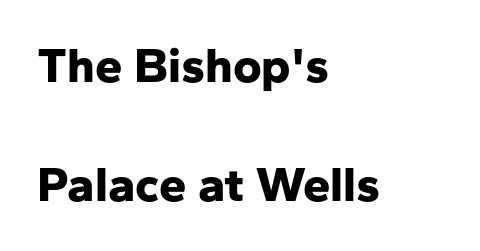
The image shows 49 px bold sans-serif type, upright; set left-aligned, loose line spacing (2.42x), normal letter spacing, not underlined; low stroke contrast and a medium x-height.
